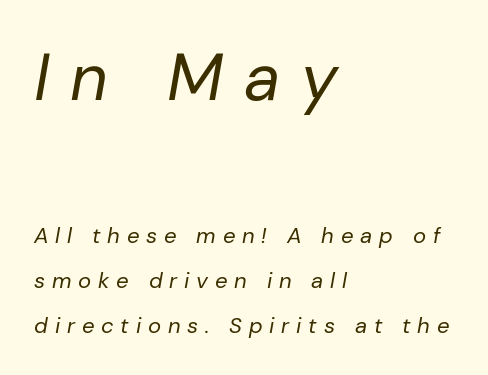
Q: Is the text bold? A: No.
Q: Is the text italic (slanted)? A: Yes, it leans right by about 10 degrees.
Q: Is the text underlined? A: No.
Q: How is the paragraph aligned? A: Left-aligned.
Q: Is the spacing between letters normal or unusually wide? A: Unusually wide.
Q: Is the spacing between lines tight, normal or loose? A: Loose.
Q: Which block of text is set in a larger size, the first (top) or the second (bottom)? A: The first (top) one.
Q: Width (condensed, normal, or wide)? A: Normal.
Q: Stroke contrast? A: Low.
Q: x-height? A: Medium.
Q: Monospaced? A: No.
